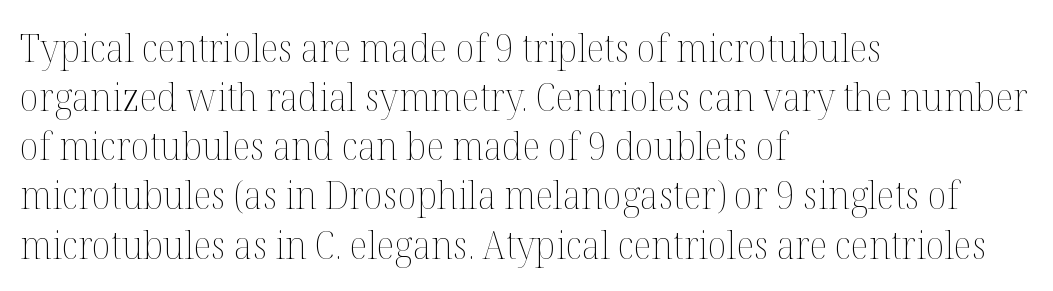
Q: Is the text bold? A: No.
Q: Is the text italic (slanted)? A: No, it is upright.
Q: Is the text underlined? A: No.
Q: How is the paragraph aligned? A: Left-aligned.
Q: Is the spacing between letters normal or unusually wide? A: Normal.
Q: Is the spacing between lines tight, normal or loose? A: Normal.
Q: Width (condensed, normal, or wide)? A: Normal.
Q: Stroke contrast? A: Medium.
Q: x-height? A: Medium.
Q: Monospaced? A: No.
